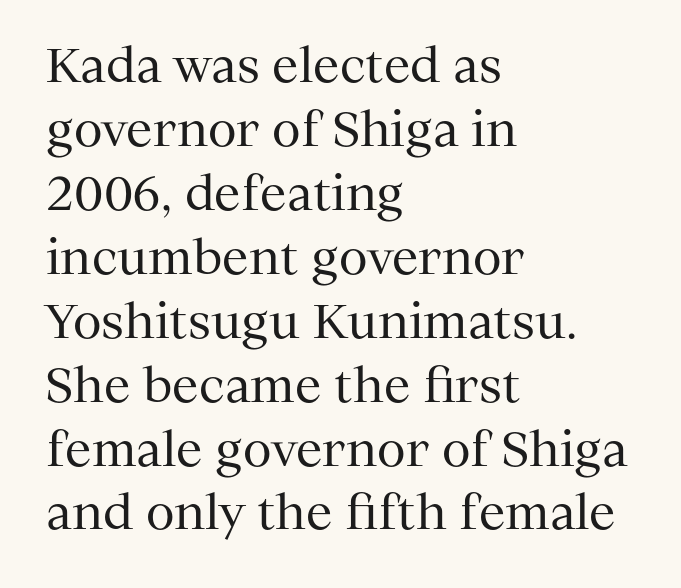
{"serif": "yes", "italic": "no", "bold": "no", "weight": "regular", "width": "normal", "stroke_contrast": "medium", "x_height": "medium", "monospaced": "no", "underline": "no", "align": "left", "line_spacing": "normal", "line_spacing_ratio": 1.36, "letter_spacing": "normal", "letter_spacing_em": 0.0, "glyph_px": 47}
